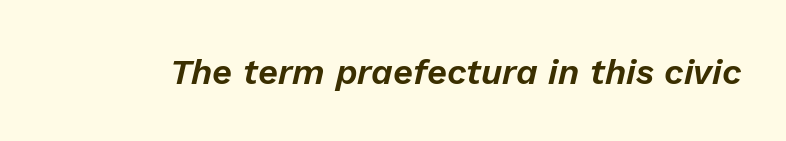
{"italic": "yes", "lean": "right", "slant_degrees": 13, "width": "normal", "stroke_contrast": "low", "x_height": "medium", "monospaced": "no", "underline": "no", "letter_spacing": "normal", "letter_spacing_em": 0.0, "glyph_px": 35}
